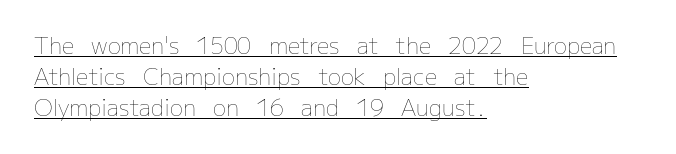
{"italic": "no", "bold": "no", "underline": "yes", "align": "left", "line_spacing": "normal", "line_spacing_ratio": 1.42, "letter_spacing": "normal", "letter_spacing_em": 0.0, "glyph_px": 22}
